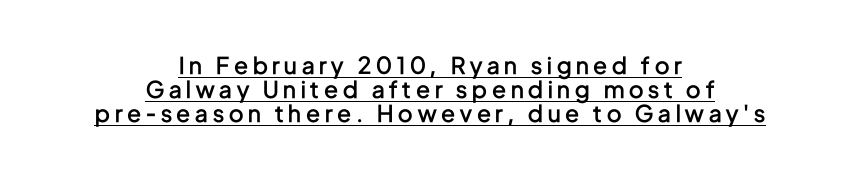
Q: Is the text bold? A: Semi-bold.
Q: Is the text italic (slanted)? A: No, it is upright.
Q: Is the text underlined? A: Yes.
Q: How is the paragraph aligned? A: Centered.
Q: Is the spacing between letters normal or unusually wide? A: Unusually wide.
Q: Is the spacing between lines tight, normal or loose? A: Tight.
